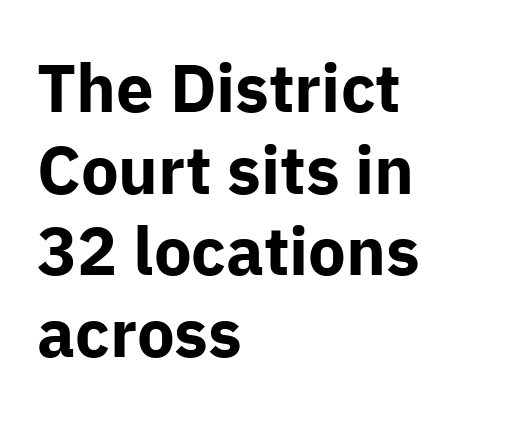
{"serif": "no", "italic": "no", "bold": "yes", "weight": "bold", "width": "normal", "stroke_contrast": "low", "x_height": "medium", "monospaced": "no", "underline": "no", "align": "left", "line_spacing_ratio": 1.22, "letter_spacing": "normal", "letter_spacing_em": 0.0, "glyph_px": 67}
